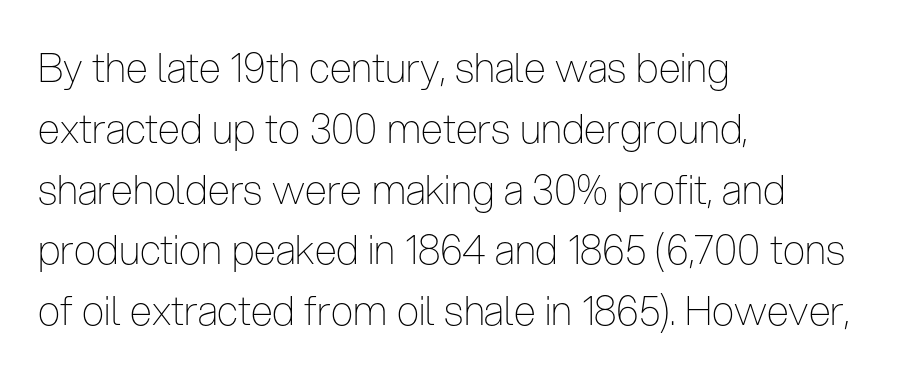
The image shows 40 px thin, condensed sans-serif type, upright; set left-aligned, normal line spacing (1.52x), normal letter spacing, not underlined; low stroke contrast and a medium x-height.
